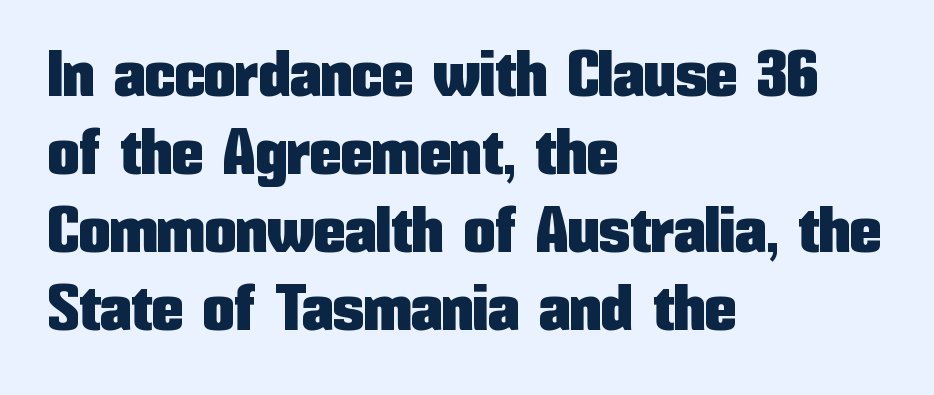
Q: Is the text italic (slanted)? A: No, it is upright.
Q: Is the typeface a serif or a sans-serif typeface? A: Sans-serif.
Q: Is the text underlined? A: No.
Q: How is the paragraph aligned? A: Left-aligned.
Q: Is the spacing between letters normal or unusually wide? A: Normal.
Q: Width (condensed, normal, or wide)? A: Condensed.
Q: Stroke contrast? A: Low.
Q: x-height? A: Medium.
Q: Monospaced? A: No.
